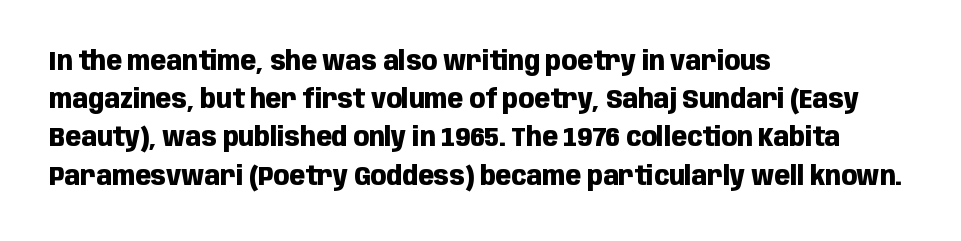
One glance says typical: line gaps are just what's usual. Students, note that the glyphs here touch the page at normal intervals. When letters stand straight like this, we call the style roman or upright. The string is rendered with underlining switched off. Casual observation: everything's shoved over to the left.
